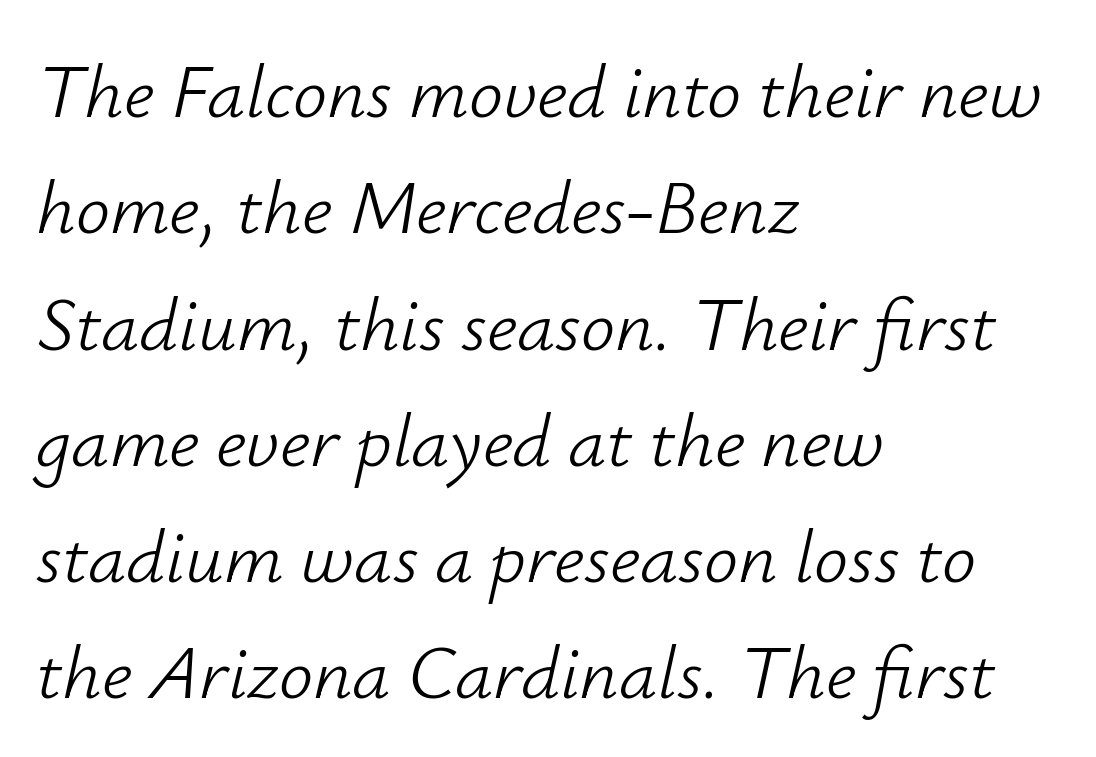
All the whitespace from short lines collects on the right. Quick note: italic. Leading: standard. Decoration check: the copy has no underline. Here the designer chose a conventional face with non-uniform glyph widths.
